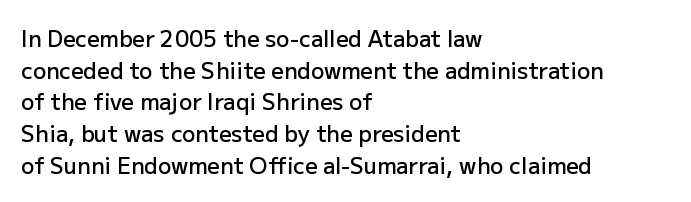
Q: Is the text bold? A: Semi-bold.
Q: Is the text italic (slanted)? A: No, it is upright.
Q: Is the text underlined? A: No.
Q: How is the paragraph aligned? A: Left-aligned.
Q: Is the spacing between letters normal or unusually wide? A: Normal.
Q: Is the spacing between lines tight, normal or loose? A: Normal.
